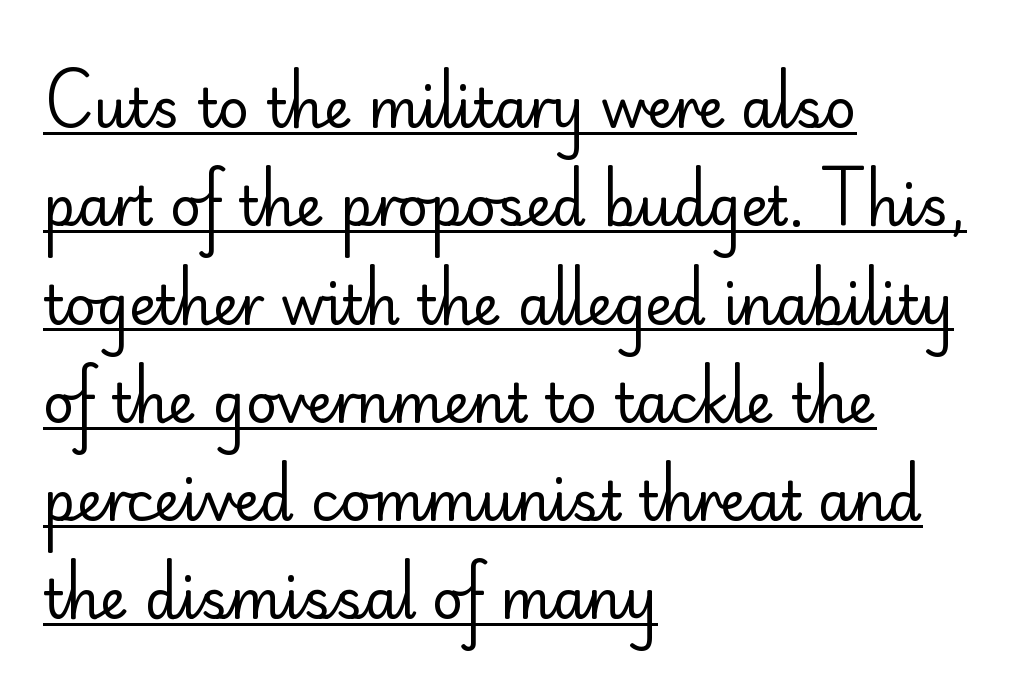
{"serif": "no", "italic": "no", "bold": "no", "weight": "regular", "width": "normal", "stroke_contrast": "low", "x_height": "small", "monospaced": "no", "underline": "yes", "align": "left", "line_spacing_ratio": 1.82, "letter_spacing": "normal", "letter_spacing_em": 0.0, "glyph_px": 54}
